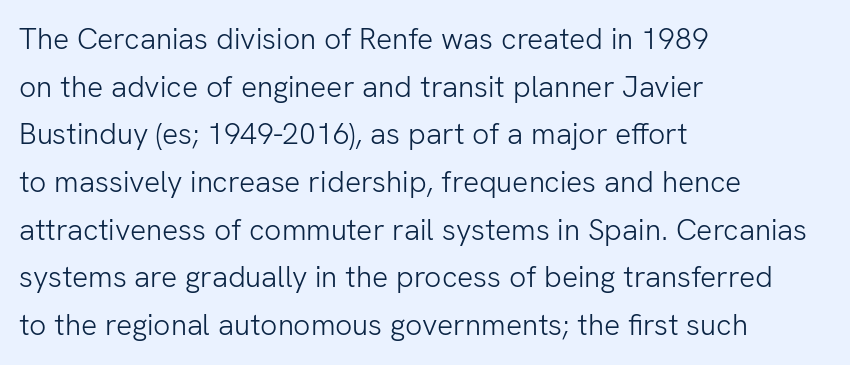
Q: Is the text bold? A: No.
Q: Is the text italic (slanted)? A: No, it is upright.
Q: Is the typeface a serif or a sans-serif typeface? A: Sans-serif.
Q: Is the text underlined? A: No.
Q: How is the paragraph aligned? A: Left-aligned.
Q: Is the spacing between letters normal or unusually wide? A: Normal.
Q: Is the spacing between lines tight, normal or loose? A: Normal.
Q: Width (condensed, normal, or wide)? A: Normal.
Q: Stroke contrast? A: Low.
Q: x-height? A: Medium.
Q: Monospaced? A: No.
